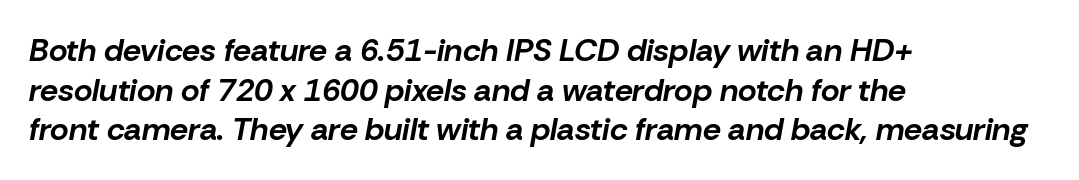
Q: Is the text bold? A: Yes.
Q: Is the text italic (slanted)? A: Yes, it leans right by about 10 degrees.
Q: Is the text underlined? A: No.
Q: How is the paragraph aligned? A: Left-aligned.
Q: Is the spacing between letters normal or unusually wide? A: Normal.
Q: Width (condensed, normal, or wide)? A: Normal.
Q: Stroke contrast? A: Low.
Q: x-height? A: Medium.
Q: Monospaced? A: No.
